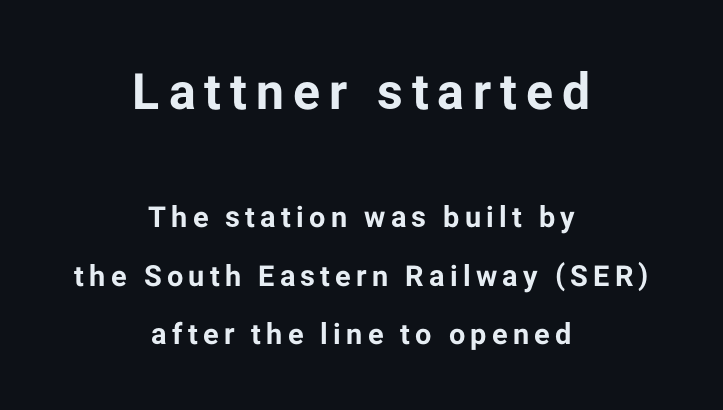
What kind of face is this? One without serifs — a sans. The typesetting leans heavy: a genuine bold. This sample uses an upright cut, with every glyph sitting square on the baseline. This rendering features lettering with no underline. Between these two stacked blocks, the higher one wins on size. Reading down the column, the eye jumps a long way to each next line.
